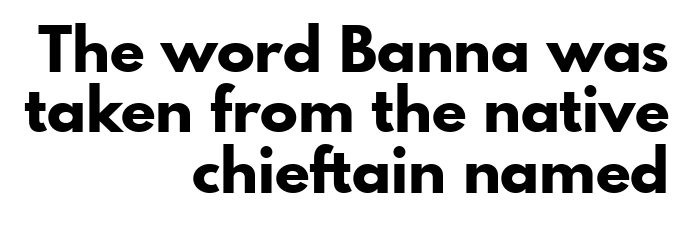
Q: Is the text bold? A: Yes.
Q: Is the text italic (slanted)? A: No, it is upright.
Q: Is the typeface a serif or a sans-serif typeface? A: Sans-serif.
Q: Is the text underlined? A: No.
Q: How is the paragraph aligned? A: Right-aligned.
Q: Is the spacing between letters normal or unusually wide? A: Normal.
Q: Is the spacing between lines tight, normal or loose? A: Tight.
Q: Width (condensed, normal, or wide)? A: Normal.
Q: Stroke contrast? A: Low.
Q: x-height? A: Small.
Q: Monospaced? A: No.
